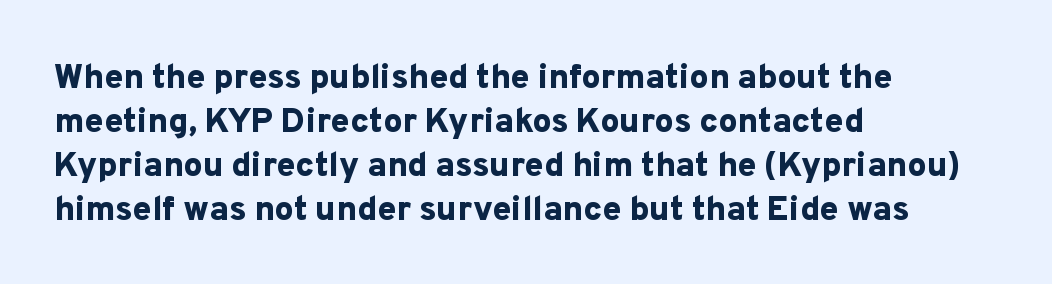
The image shows 34 px bold sans-serif type, upright; set left-aligned, normal line spacing (1.29x), normal letter spacing, not underlined; low stroke contrast and a medium x-height.
